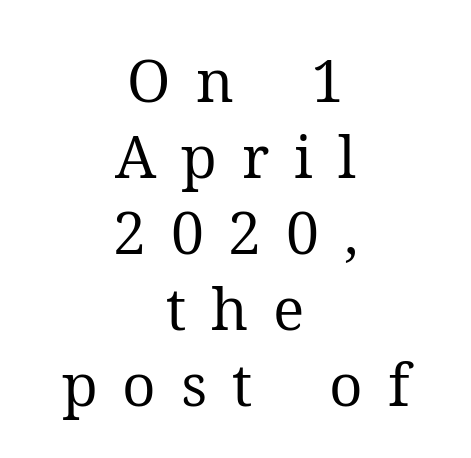
{"serif": "yes", "italic": "no", "bold": "no", "weight": "regular", "width": "normal", "stroke_contrast": "medium", "x_height": "medium", "monospaced": "no", "underline": "no", "align": "center", "line_spacing": "normal", "line_spacing_ratio": 1.29, "letter_spacing": "wide", "letter_spacing_em": 0.42, "glyph_px": 59}
